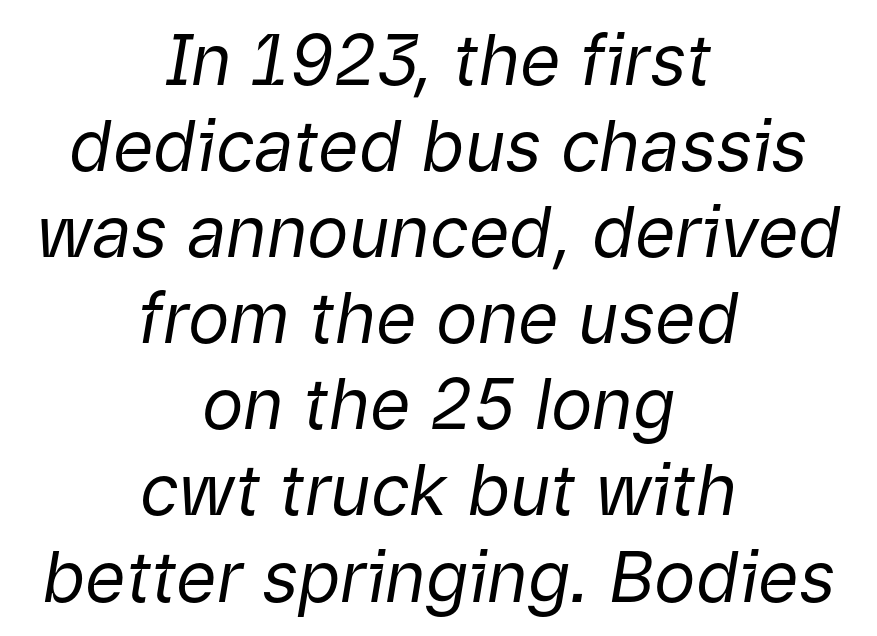
Beneath every word, the page is bare. Is this a heavy cut? Hardly; it is regular or lighter. The letters sit at their default tracking, neither squeezed nor spread. Visually the block forms a symmetrical silhouette, jagged on both flanks.
